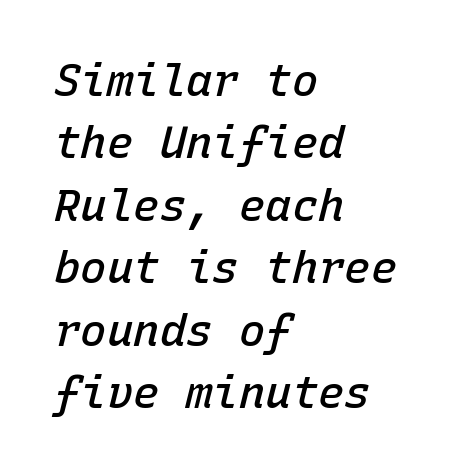
{"italic": "yes", "lean": "right", "slant_degrees": 15, "bold": "semi", "weight": "semibold", "width": "normal", "stroke_contrast": "low", "x_height": "medium", "monospaced": "yes", "underline": "no", "align": "left", "line_spacing": "normal", "line_spacing_ratio": 1.42, "letter_spacing": "normal", "letter_spacing_em": 0.0, "glyph_px": 44}
